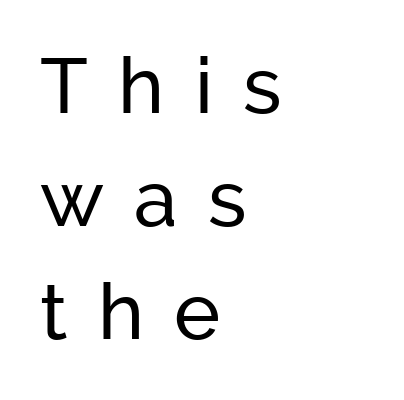
Q: Is the text italic (slanted)? A: No, it is upright.
Q: Is the typeface a serif or a sans-serif typeface? A: Sans-serif.
Q: Is the text underlined? A: No.
Q: How is the paragraph aligned? A: Left-aligned.
Q: Is the spacing between letters normal or unusually wide? A: Unusually wide.
Q: Is the spacing between lines tight, normal or loose? A: Normal.
Q: Width (condensed, normal, or wide)? A: Normal.
Q: Stroke contrast? A: Low.
Q: x-height? A: Medium.
Q: Monospaced? A: No.
